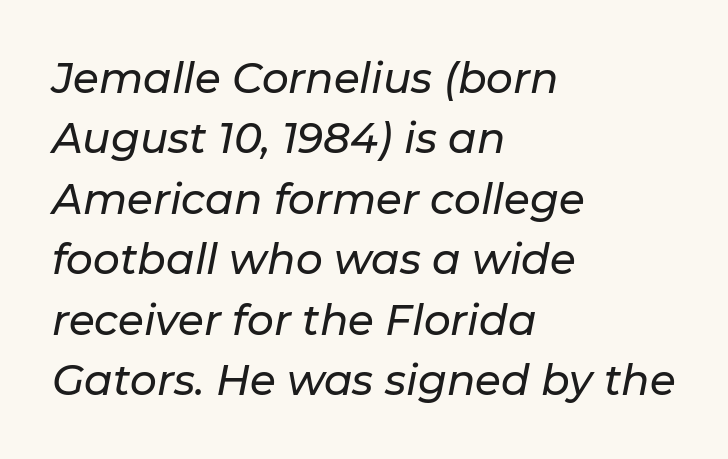
{"italic": "yes", "lean": "right", "slant_degrees": 11, "width": "normal", "stroke_contrast": "low", "x_height": "medium", "monospaced": "no", "underline": "no", "align": "left", "line_spacing": "normal", "line_spacing_ratio": 1.44, "letter_spacing": "normal", "letter_spacing_em": 0.0, "glyph_px": 42}
